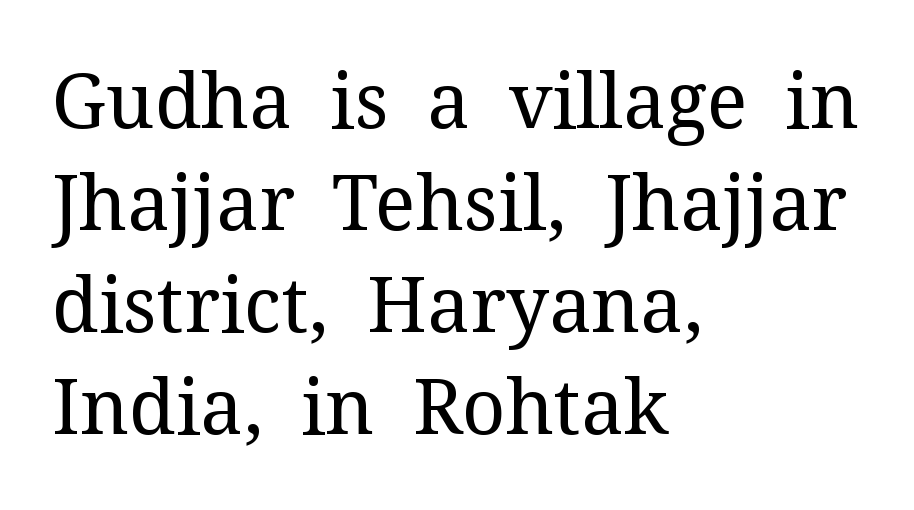
Which margin do the lines hug? The left one — the right edge is uneven. Think of a printed novel: that variable character pitch is what you see here. The strokes are not fattened; the text isn't bold. The foot of each line stays bare and open.
